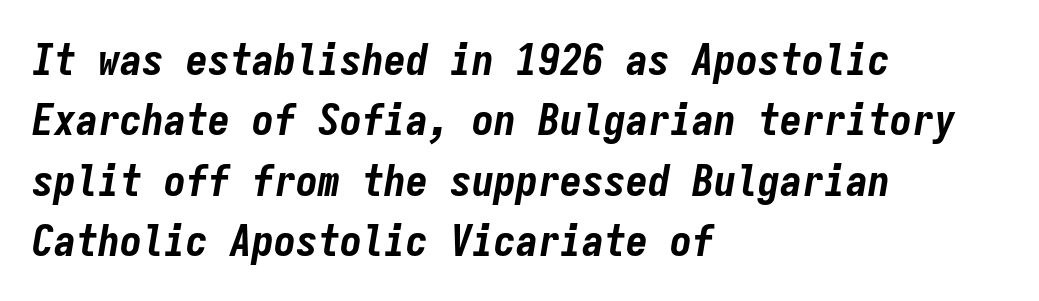
{"italic": "yes", "lean": "right", "slant_degrees": 9, "bold": "yes", "weight": "bold", "width": "condensed", "stroke_contrast": "low", "x_height": "medium", "monospaced": "yes", "underline": "no", "align": "left", "line_spacing": "normal", "line_spacing_ratio": 1.37, "letter_spacing": "normal", "letter_spacing_em": 0.0, "glyph_px": 44}
